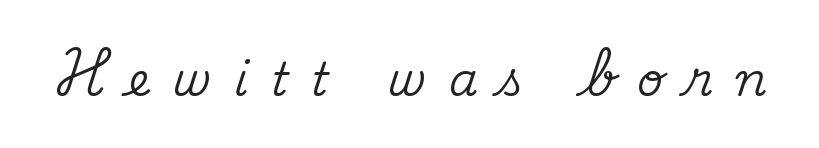
Q: Is the text italic (slanted)? A: Yes.
Q: Is the text underlined? A: No.
Q: Is the spacing between letters normal or unusually wide? A: Unusually wide.
Q: Width (condensed, normal, or wide)? A: Normal.
Q: Stroke contrast? A: Medium.
Q: x-height? A: Small.
Q: Monospaced? A: No.
